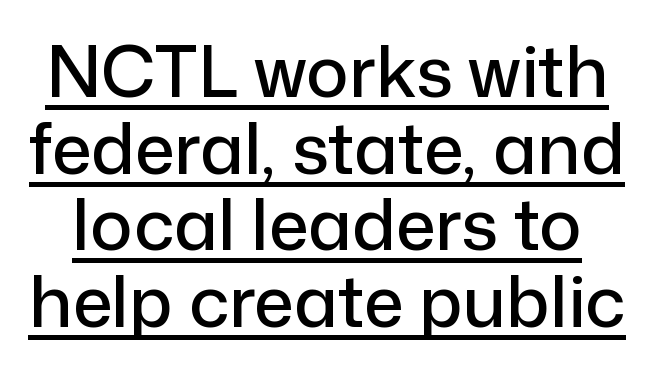
{"serif": "no", "italic": "no", "width": "normal", "stroke_contrast": "low", "x_height": "medium", "monospaced": "no", "underline": "yes", "line_spacing": "tight", "line_spacing_ratio": 1.08, "letter_spacing": "normal", "letter_spacing_em": 0.0, "glyph_px": 71}
